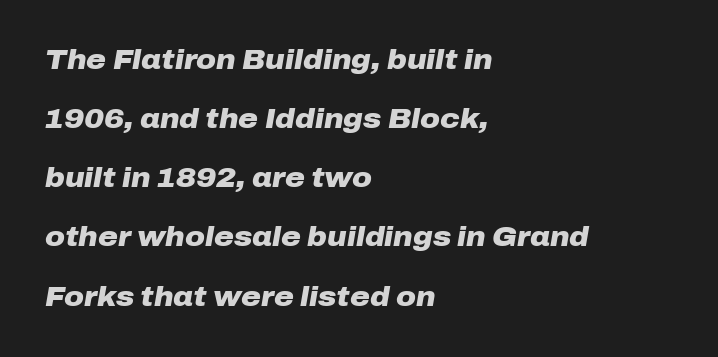
Q: Is the text bold? A: Yes.
Q: Is the text italic (slanted)? A: Yes, it leans right by about 10 degrees.
Q: Is the text underlined? A: No.
Q: How is the paragraph aligned? A: Left-aligned.
Q: Is the spacing between letters normal or unusually wide? A: Normal.
Q: Is the spacing between lines tight, normal or loose? A: Loose.
